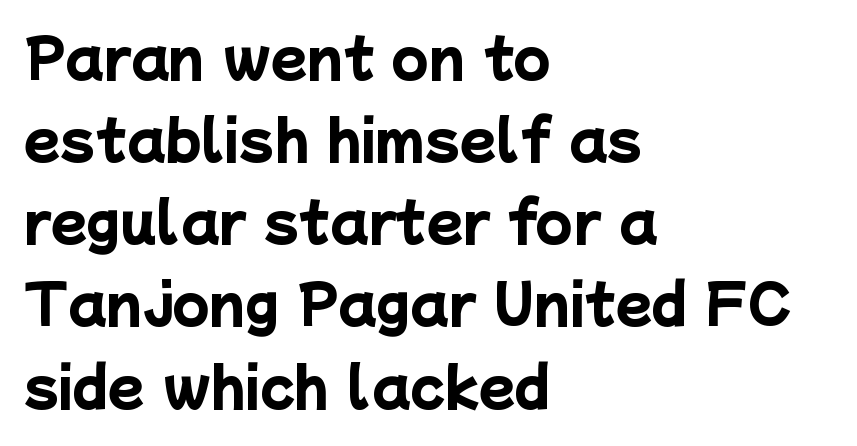
Q: Is the text bold? A: Yes.
Q: Is the typeface a serif or a sans-serif typeface? A: Sans-serif.
Q: Is the text underlined? A: No.
Q: How is the paragraph aligned? A: Left-aligned.
Q: Is the spacing between letters normal or unusually wide? A: Normal.
Q: Is the spacing between lines tight, normal or loose? A: Normal.
Q: Width (condensed, normal, or wide)? A: Normal.
Q: Stroke contrast? A: Low.
Q: x-height? A: Medium.
Q: Monospaced? A: No.
